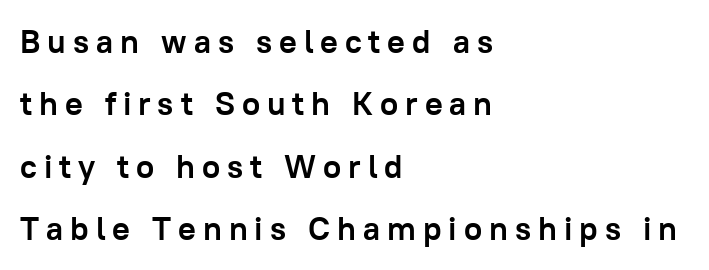
Q: Is the text bold? A: Yes.
Q: Is the text italic (slanted)? A: No, it is upright.
Q: Is the typeface a serif or a sans-serif typeface? A: Sans-serif.
Q: Is the text underlined? A: No.
Q: How is the paragraph aligned? A: Left-aligned.
Q: Is the spacing between letters normal or unusually wide? A: Unusually wide.
Q: Width (condensed, normal, or wide)? A: Normal.
Q: Stroke contrast? A: Low.
Q: x-height? A: Medium.
Q: Monospaced? A: No.
